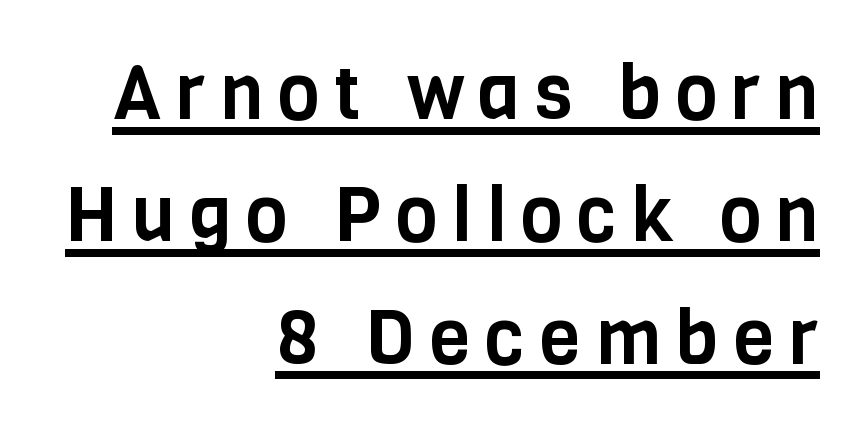
Q: Is the text italic (slanted)? A: No, it is upright.
Q: Is the typeface a serif or a sans-serif typeface? A: Sans-serif.
Q: Is the text underlined? A: Yes.
Q: How is the paragraph aligned? A: Right-aligned.
Q: Is the spacing between lines tight, normal or loose? A: Normal.
Q: Width (condensed, normal, or wide)? A: Condensed.
Q: Stroke contrast? A: Low.
Q: x-height? A: Large.
Q: Monospaced? A: No.
